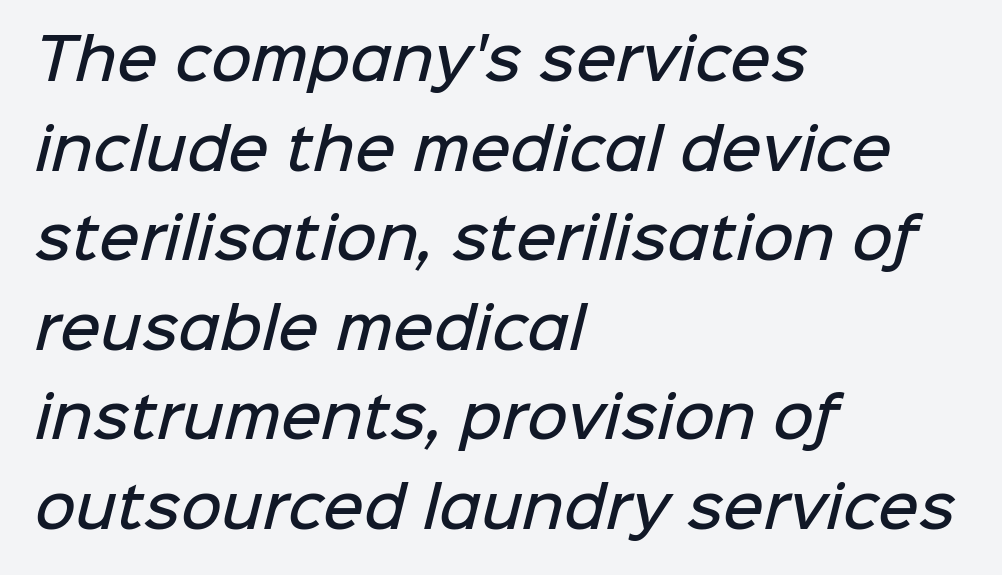
{"serif": "no", "bold": "semi", "weight": "semibold", "width": "normal", "stroke_contrast": "low", "x_height": "medium", "monospaced": "no", "underline": "no", "align": "left", "line_spacing": "normal", "line_spacing_ratio": 1.6, "letter_spacing": "normal", "letter_spacing_em": 0.0, "glyph_px": 56}
